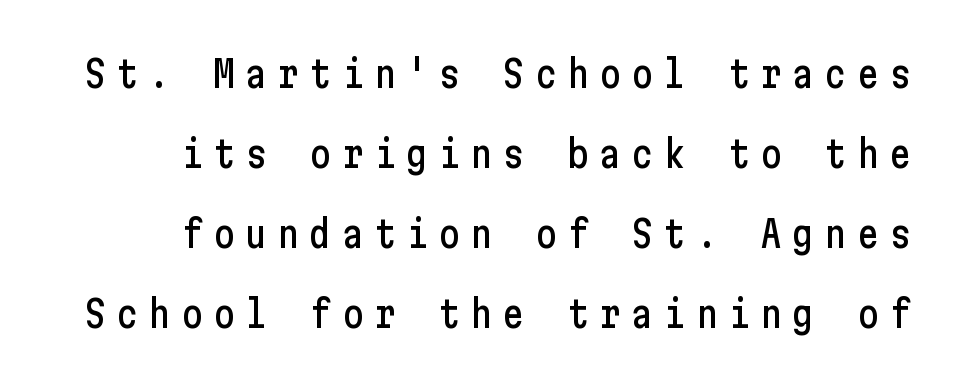
Whoever set this chose breathing room over compactness in the vertical rhythm. Serifs: no, the terminals of the letterforms are clean. The face used here is rendered with a markedly widened letterfit. Alignment: flush right. Letters rest on an invisible, unmarked baseline.
